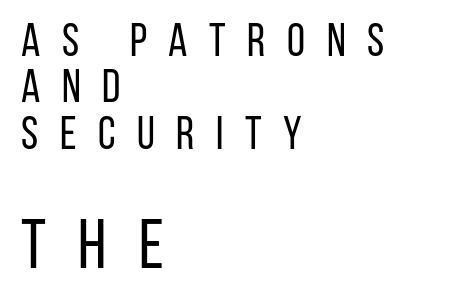
The image shows 69 px regular-weight, condensed sans-serif type, upright; set left-aligned, tight line spacing (1.01x), unusually wide letter spacing (+0.47 em), not underlined; the second (bottom) block is 1.5x larger; low stroke contrast and a large x-height.
